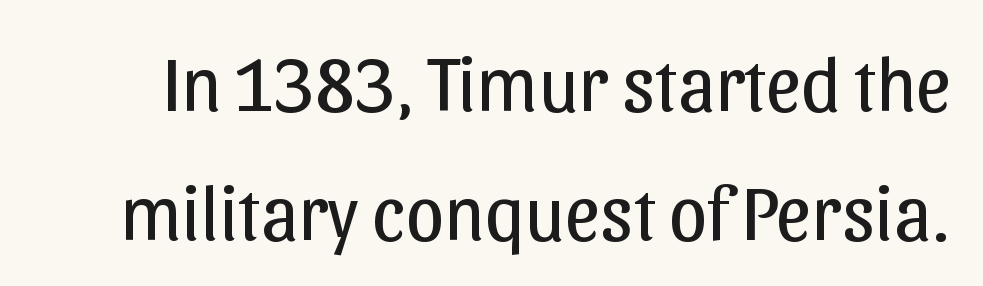
Q: Is the text bold? A: No.
Q: Is the text italic (slanted)? A: No, it is upright.
Q: Is the typeface a serif or a sans-serif typeface? A: Sans-serif.
Q: Is the text underlined? A: No.
Q: Is the spacing between letters normal or unusually wide? A: Normal.
Q: Is the spacing between lines tight, normal or loose? A: Normal.
Q: Width (condensed, normal, or wide)? A: Normal.
Q: Stroke contrast? A: Low.
Q: x-height? A: Medium.
Q: Monospaced? A: No.
